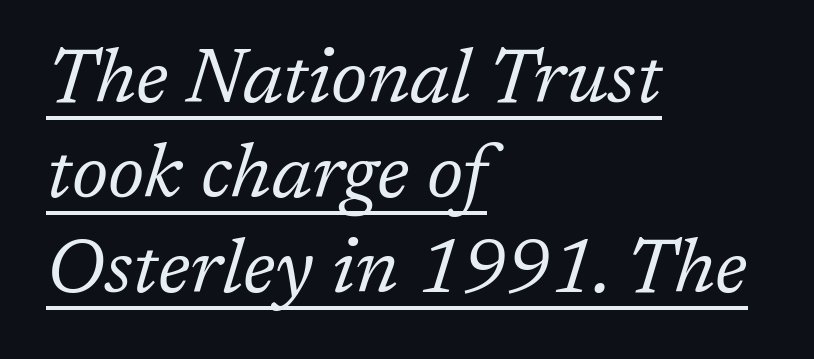
The image shows 76 px regular-weight serif type, italic (leaning right); set left-aligned, normal line spacing (1.25x), normal letter spacing, underlined; low stroke contrast and a medium x-height.
